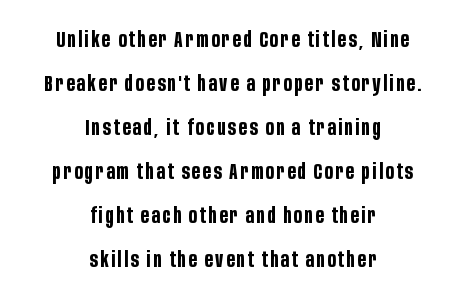
The area under the type is left untouched. Vertically, the passage feels expansive, rows floating well apart. Caption: multi-line text, centered on the measure. I'd describe the lettering as bold — thick and assertive. It's the straight-up-and-down kind of type.
